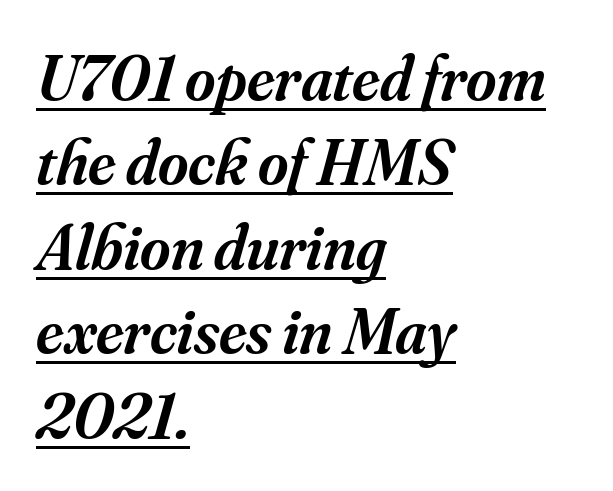
The image shows 65 px semibold serif type, italic (leaning right); set left-aligned, normal line spacing (1.3x), normal letter spacing, underlined; medium stroke contrast and a small x-height.
